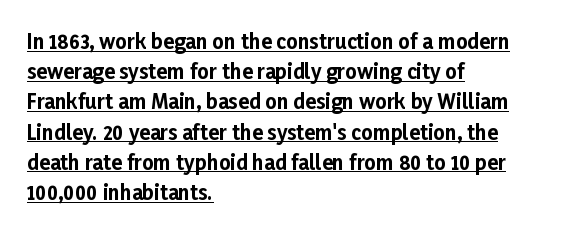
The font is running at its bold setting. Nothing unusual about the tracking: characters are spaced as the font intends. The passage is arranged the way most books set body copy — flush left. Glance below the letters and you will spot a drawn line. Quick note: not italic, upright.
